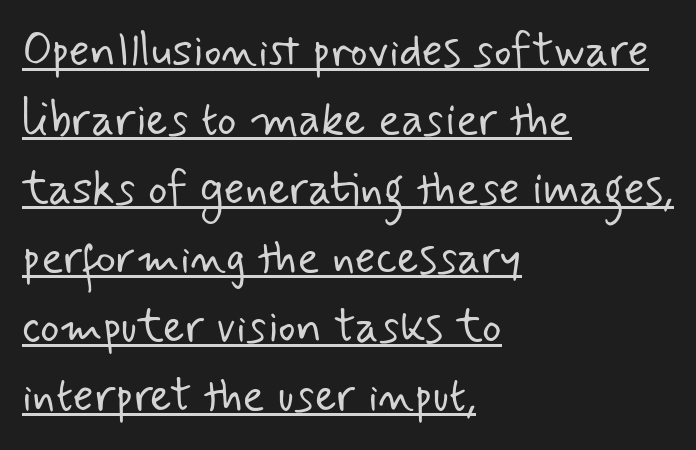
The image shows 46 px light sans-serif type; set left-aligned, normal line spacing (1.5x), normal letter spacing, underlined; low stroke contrast and a small x-height.
